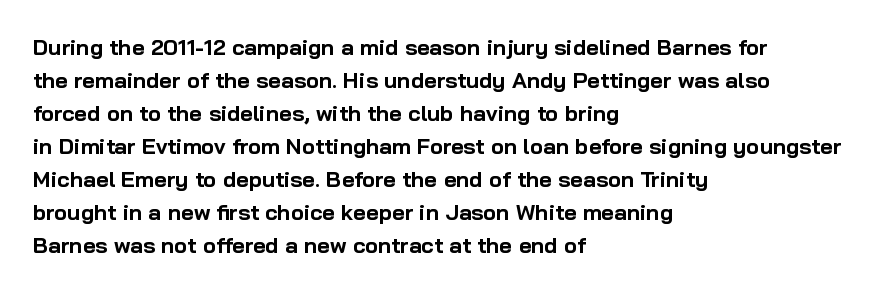
The image shows 22 px bold type, upright; set left-aligned, normal line spacing (1.5x), normal letter spacing, not underlined.
